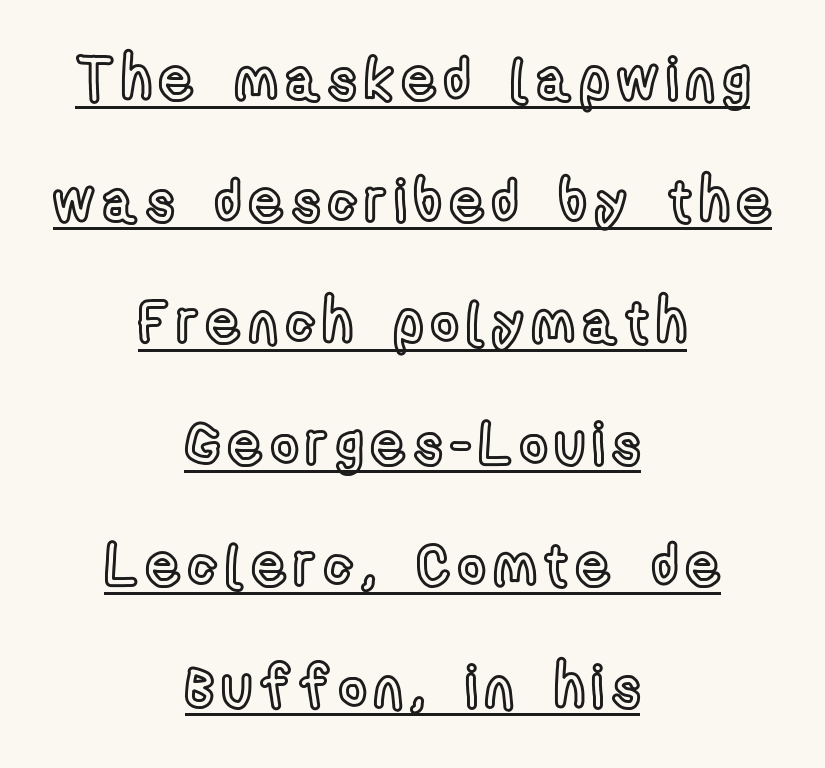
{"italic": "no", "width": "condensed", "x_height": "medium", "monospaced": "no", "underline": "yes", "align": "center", "line_spacing": "loose", "line_spacing_ratio": 2.06, "glyph_px": 59}
